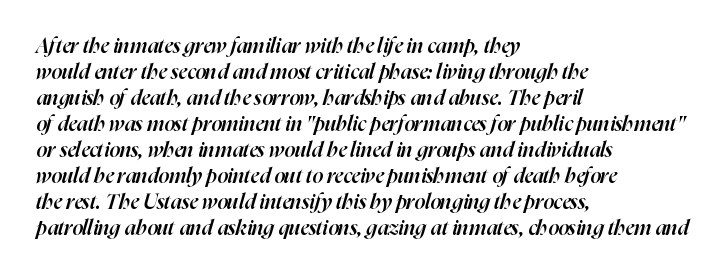
{"italic": "yes", "lean": "right", "slant_degrees": 16, "bold": "semi", "underline": "no", "align": "left", "line_spacing_ratio": 1.24, "letter_spacing": "normal", "letter_spacing_em": 0.0, "glyph_px": 21}
